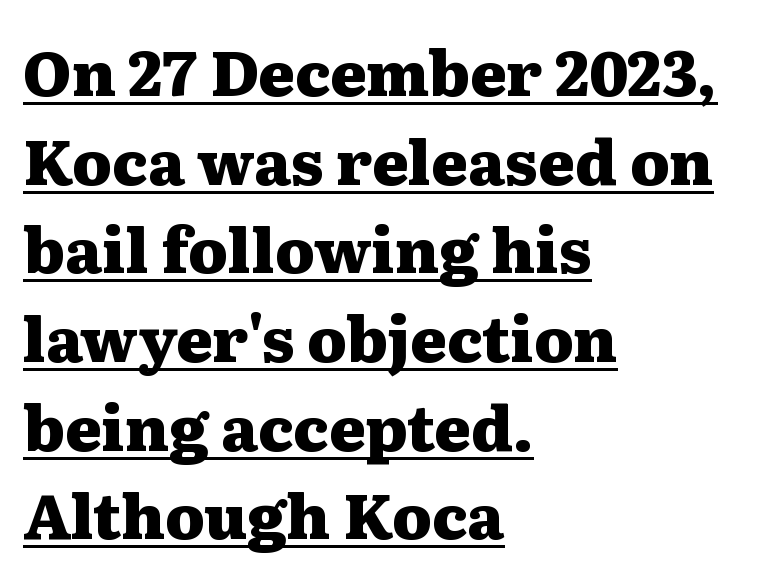
Q: Is the text bold? A: Yes.
Q: Is the text italic (slanted)? A: No, it is upright.
Q: Is the typeface a serif or a sans-serif typeface? A: Serif.
Q: Is the text underlined? A: Yes.
Q: How is the paragraph aligned? A: Left-aligned.
Q: Is the spacing between letters normal or unusually wide? A: Normal.
Q: Is the spacing between lines tight, normal or loose? A: Normal.
Q: Width (condensed, normal, or wide)? A: Wide.
Q: Stroke contrast? A: Medium.
Q: x-height? A: Medium.
Q: Monospaced? A: No.
